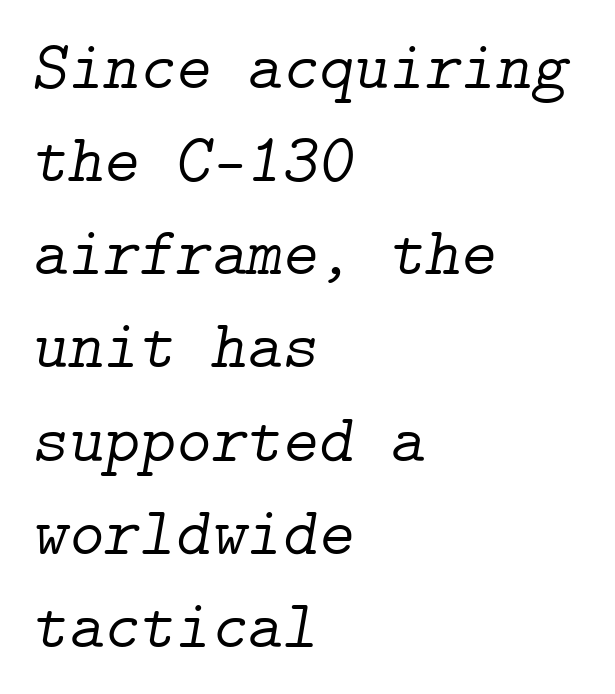
Check under the words: just untouched page. These lines keep a tight, regular rhythm from letter to letter. The axis of the letterforms is tilted away from vertical. The weight tops out at a normal text grade. These lines are set flush left with a ragged right edge. Letterform terminals end in serifs throughout the passage.
